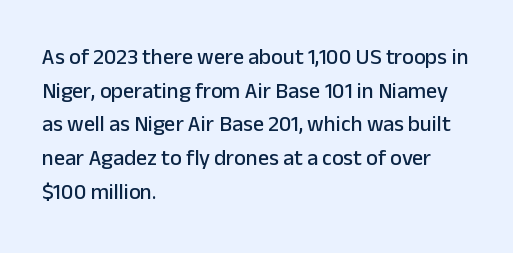
The image shows 22 px text type, upright; set left-aligned, normal line spacing (1.53x), normal letter spacing, not underlined.
